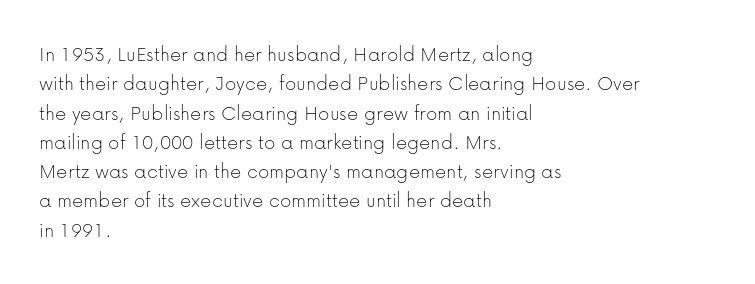
{"italic": "no", "bold": "no", "underline": "no", "align": "left", "line_spacing": "normal", "line_spacing_ratio": 1.33, "letter_spacing": "normal", "letter_spacing_em": 0.0, "glyph_px": 22}
